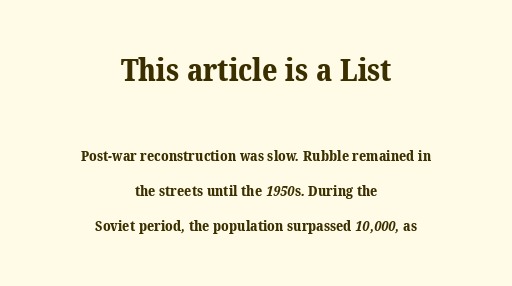
{"serif": "yes", "bold": "yes", "weight": "bold", "width": "normal", "stroke_contrast": "medium", "x_height": "medium", "monospaced": "no", "underline": "no", "align": "center", "line_spacing": "loose", "line_spacing_ratio": 2.48, "letter_spacing": "normal", "letter_spacing_em": 0.0, "larger_block": "first", "size_ratio": 2.14, "glyph_px": 30}
